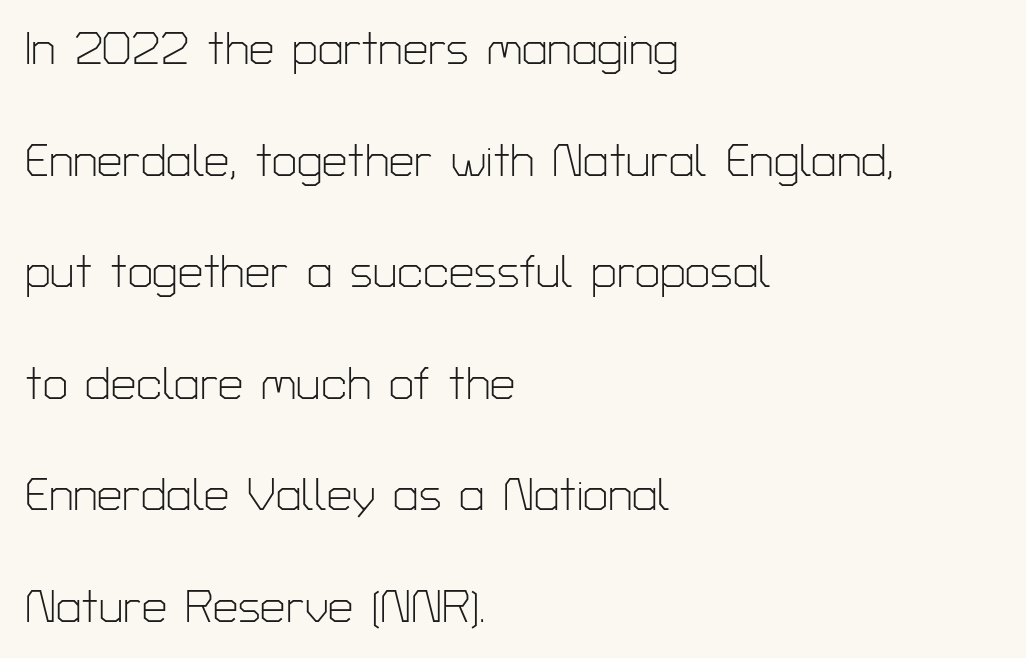
The image shows 45 px light sans-serif type, upright; set left-aligned, loose line spacing (2.48x), normal letter spacing, not underlined; low stroke contrast and a medium x-height.
